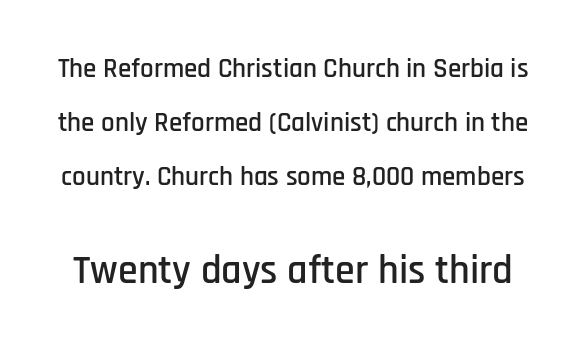
The letters advance in unequal steps, a hallmark of proportional type. In this sample the second text group is rendered at the bigger scale. No extra tracking has been applied to these lines. Decoration check: the copy has no underline. Posture: upright roman. The designer dialed line spacing up above the default.
